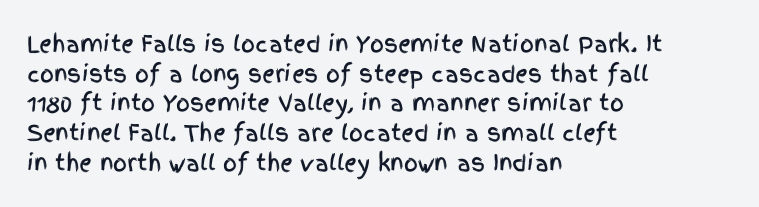
The image shows 22 px text type, upright; set left-aligned, normal line spacing (1.35x), normal letter spacing, not underlined.
